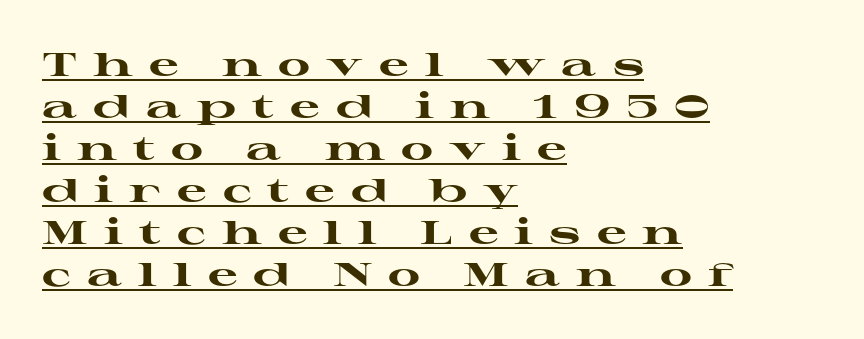
The image shows 33 px heavy, wide serif type, upright; set left-aligned, normal line spacing (1.27x), unusually wide letter spacing (+0.49 em), underlined; high stroke contrast and a medium x-height.
